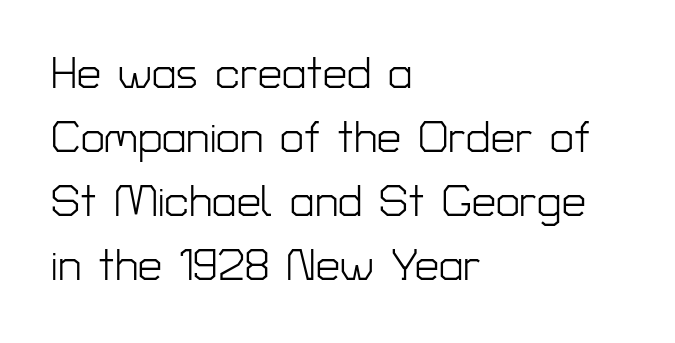
{"serif": "no", "italic": "no", "bold": "no", "weight": "light", "width": "normal", "stroke_contrast": "low", "x_height": "medium", "monospaced": "no", "underline": "no", "align": "left", "line_spacing": "normal", "line_spacing_ratio": 1.49, "letter_spacing": "normal", "letter_spacing_em": 0.0, "glyph_px": 43}
